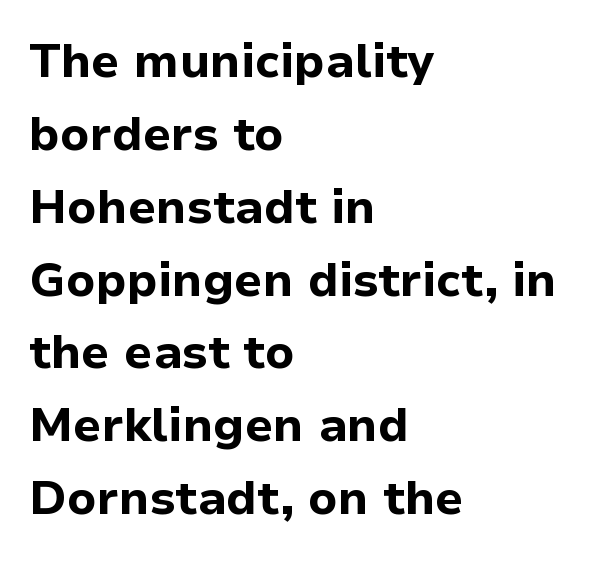
The image shows 47 px bold sans-serif type, upright; set left-aligned, normal line spacing (1.55x), normal letter spacing, not underlined; low stroke contrast and a medium x-height.
